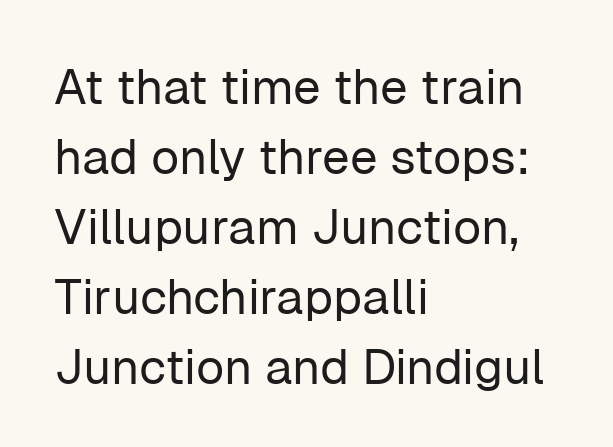
This block has exactly the height ordinary leading produces. The lettering holds an erect, upright posture throughout. The cut favours lightness, reaching ordinary text weight at its darkest. Each line starts at the same left margin while the right side varies. This sample has the flowing, uneven cadence of proportional lettering.
